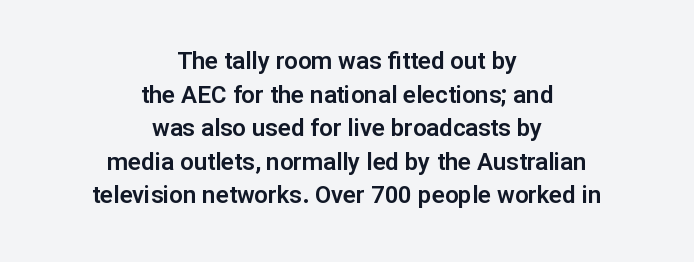
Check the space under the baseline: it is left empty. Summary of vertical rhythm: regular, with standard interline spacing. Is there any slant? The stems are plumb. What stands out about the letter spacing? Nothing — it is the standard amount. Casual observation: everything's sitting right in the middle.
